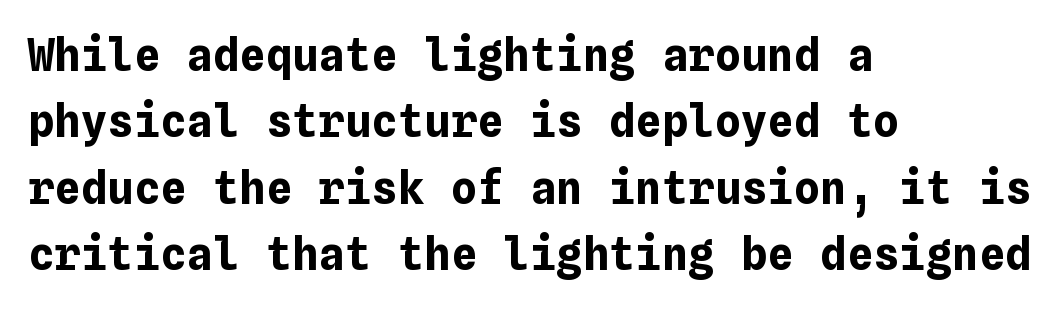
{"italic": "no", "bold": "yes", "weight": "bold", "width": "normal", "stroke_contrast": "low", "x_height": "medium", "underline": "no", "align": "left", "line_spacing": "normal", "line_spacing_ratio": 1.51, "letter_spacing": "normal", "letter_spacing_em": 0.0, "glyph_px": 44}
